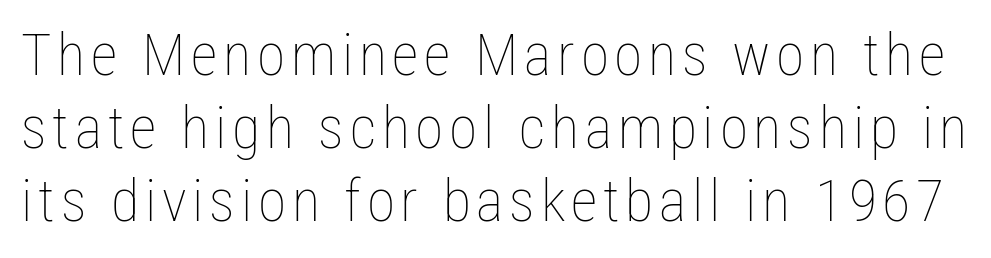
Letters have the restrained weight of plain body copy at most. What's the leading like? Ordinary, nothing unusual. A typesetter would call this proportional, since set widths differ per character. The letters stand upright; this is a roman face.
